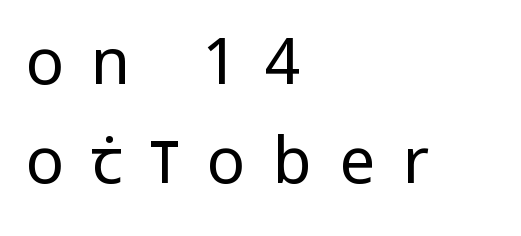
The type family on display is of the sans-serif kind. Each letter keeps its own natural width here, so spacing adapts to shape. The passage is arranged the way most books set body copy — flush left. Leading: standard. Unmarked baselines from the first word to the last.
